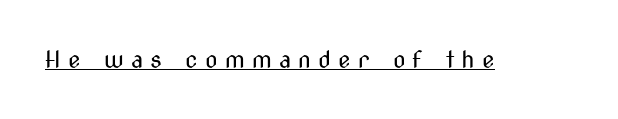
Q: Is the text bold? A: No.
Q: Is the text italic (slanted)? A: No, it is upright.
Q: Is the text underlined? A: Yes.
Q: Is the spacing between letters normal or unusually wide? A: Unusually wide.
